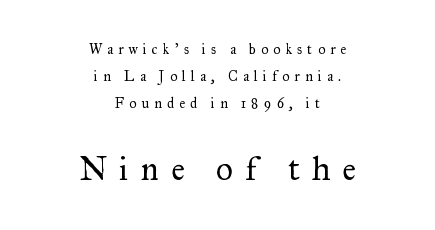
Q: Is the text bold? A: No.
Q: Is the text italic (slanted)? A: No, it is upright.
Q: Is the typeface a serif or a sans-serif typeface? A: Serif.
Q: Is the text underlined? A: No.
Q: How is the paragraph aligned? A: Centered.
Q: Is the spacing between letters normal or unusually wide? A: Unusually wide.
Q: Is the spacing between lines tight, normal or loose? A: Loose.
Q: Which block of text is set in a larger size, the first (top) or the second (bottom)? A: The second (bottom) one.
Q: Width (condensed, normal, or wide)? A: Normal.
Q: Stroke contrast? A: Medium.
Q: x-height? A: Small.
Q: Monospaced? A: No.
